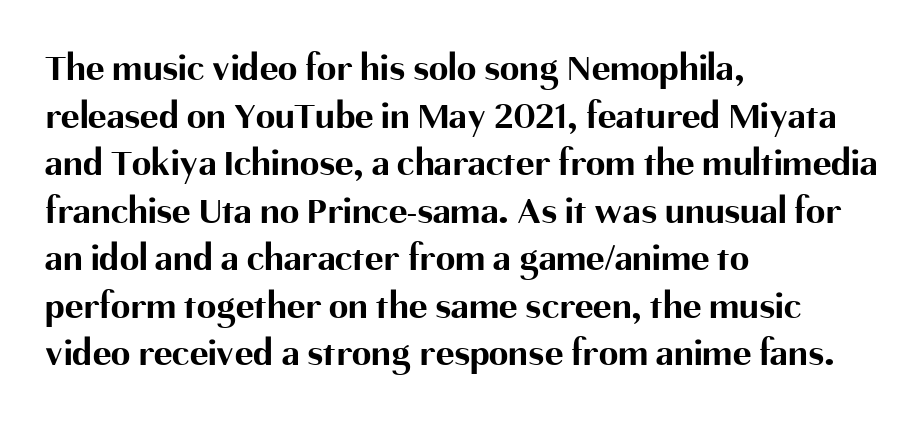
Q: Is the text bold? A: Yes.
Q: Is the text italic (slanted)? A: No, it is upright.
Q: Is the typeface a serif or a sans-serif typeface? A: Sans-serif.
Q: Is the text underlined? A: No.
Q: How is the paragraph aligned? A: Left-aligned.
Q: Is the spacing between letters normal or unusually wide? A: Normal.
Q: Width (condensed, normal, or wide)? A: Normal.
Q: Stroke contrast? A: Medium.
Q: x-height? A: Medium.
Q: Monospaced? A: No.
